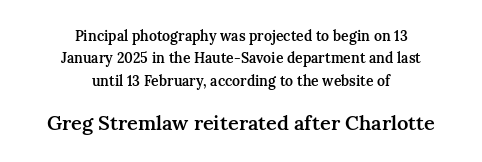
The rag falls on both sides of this text block equally. Regular leading. This rendering features lettering with no underline. This sample uses an upright cut, with every glyph sitting square on the baseline. The rendering keeps characters at their native spacing. Caption: semibold face, moderately heavy strokes.
